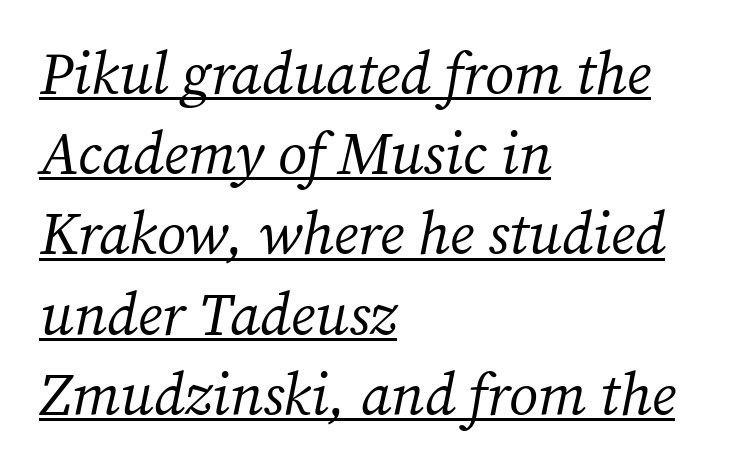
The image shows 59 px regular-weight serif type, italic (leaning right); set left-aligned, normal line spacing (1.36x), normal letter spacing, underlined; medium stroke contrast and a medium x-height.
